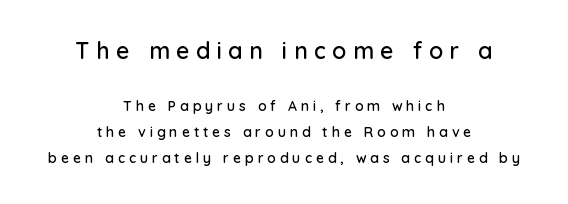
Italic? Not at all — the glyphs are vertical. If you squint, the top block still reads clearly — it's the larger of the two. The paragraph has two soft edges and a firm central axis. Unmarked baselines from the first word to the last. These lines have a slow, spaced-out rhythm from letter to letter.
